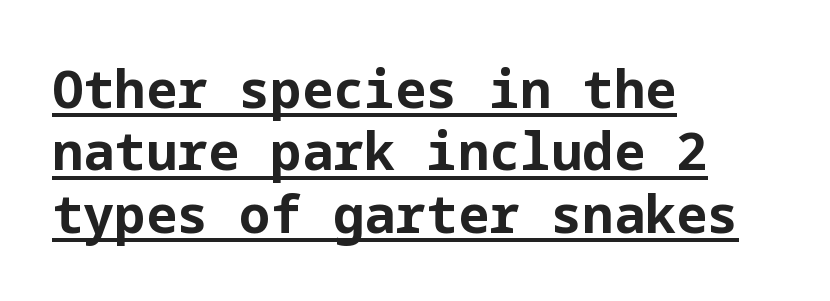
The image shows 52 px bold sans-serif type, upright; set left-aligned, line spacing 1.2x, normal letter spacing, underlined; low stroke contrast and a medium x-height.
